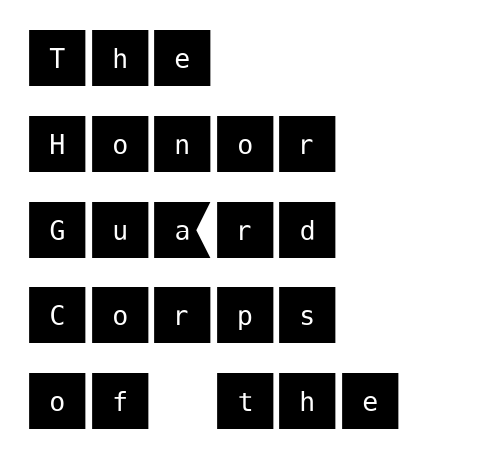
In terms of posture, this sample is upright. Descender tails drop into unmarked territory. What's the leading like? Ordinary, nothing unusual. Nothing sits at the stroke ends, so this counts as sans-serif. Each line starts at the same left margin while the right side varies.
